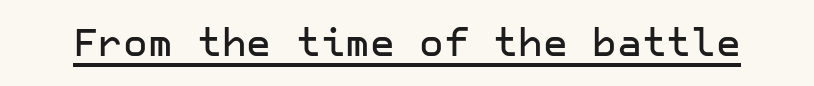
{"serif": "no", "italic": "no", "width": "normal", "stroke_contrast": "low", "x_height": "medium", "underline": "yes", "letter_spacing": "normal", "letter_spacing_em": 0.0, "glyph_px": 38}
